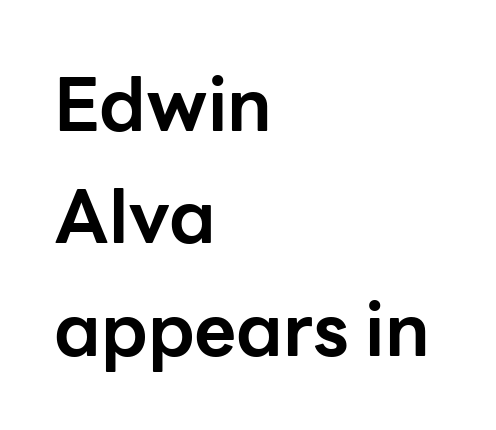
{"serif": "no", "italic": "no", "bold": "yes", "weight": "bold", "width": "normal", "stroke_contrast": "low", "x_height": "medium", "monospaced": "no", "underline": "no", "align": "left", "line_spacing": "normal", "line_spacing_ratio": 1.54, "letter_spacing": "normal", "letter_spacing_em": 0.0, "glyph_px": 73}
